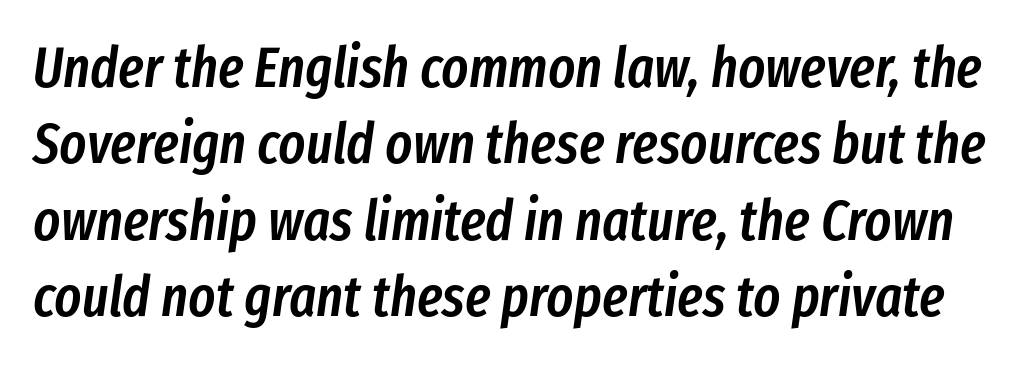
{"italic": "yes", "lean": "right", "slant_degrees": 8, "bold": "semi", "weight": "semibold", "width": "condensed", "stroke_contrast": "low", "x_height": "medium", "monospaced": "no", "underline": "no", "line_spacing": "normal", "line_spacing_ratio": 1.34, "letter_spacing": "normal", "letter_spacing_em": 0.0, "glyph_px": 57}
